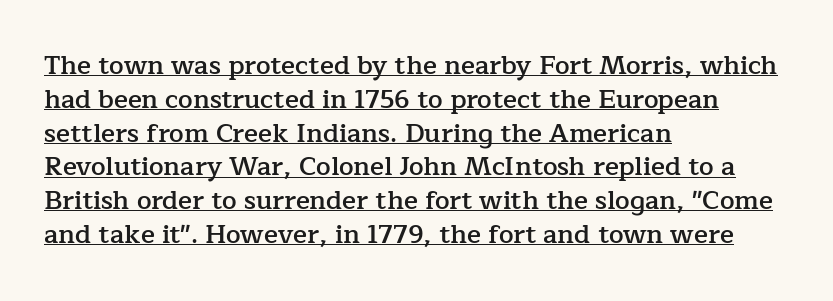
Layout note: lines flush left. Designer's note — italics off, roman on. A continuous stroke trails under the words, as in a hyperlink. The type is set solid horizontally, with unmodified tracking. The lines sit at an ordinary, default distance from one another.
